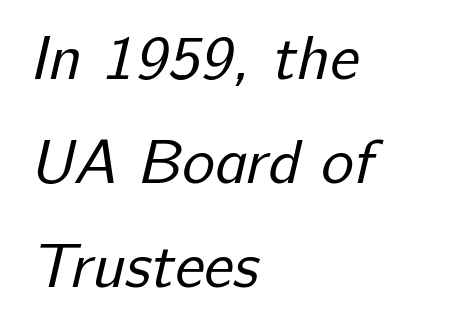
Q: Is the text bold? A: No.
Q: Is the typeface a serif or a sans-serif typeface? A: Sans-serif.
Q: Is the text underlined? A: No.
Q: How is the paragraph aligned? A: Left-aligned.
Q: Is the spacing between letters normal or unusually wide? A: Normal.
Q: Is the spacing between lines tight, normal or loose? A: Normal.
Q: Width (condensed, normal, or wide)? A: Normal.
Q: Stroke contrast? A: Low.
Q: x-height? A: Medium.
Q: Monospaced? A: No.
